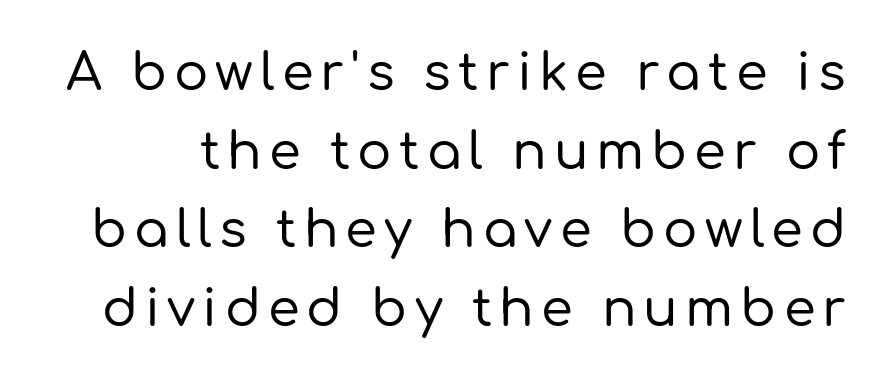
Q: Is the text italic (slanted)? A: No, it is upright.
Q: Is the typeface a serif or a sans-serif typeface? A: Sans-serif.
Q: Is the text underlined? A: No.
Q: Is the spacing between lines tight, normal or loose? A: Normal.
Q: Width (condensed, normal, or wide)? A: Normal.
Q: Stroke contrast? A: Low.
Q: x-height? A: Medium.
Q: Monospaced? A: No.
